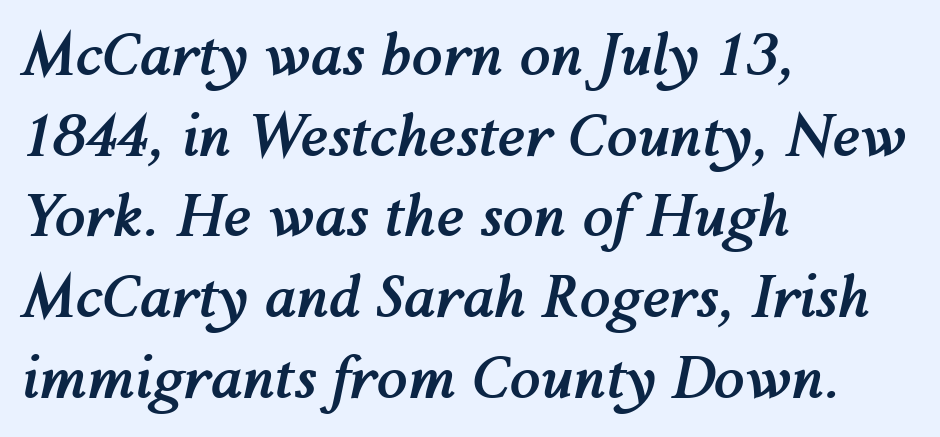
Q: Is the text bold? A: Yes.
Q: Is the text italic (slanted)? A: Yes, it leans right by about 12 degrees.
Q: Is the text underlined? A: No.
Q: How is the paragraph aligned? A: Left-aligned.
Q: Is the spacing between letters normal or unusually wide? A: Normal.
Q: Is the spacing between lines tight, normal or loose? A: Normal.
Q: Width (condensed, normal, or wide)? A: Normal.
Q: Stroke contrast? A: Medium.
Q: x-height? A: Medium.
Q: Monospaced? A: No.
